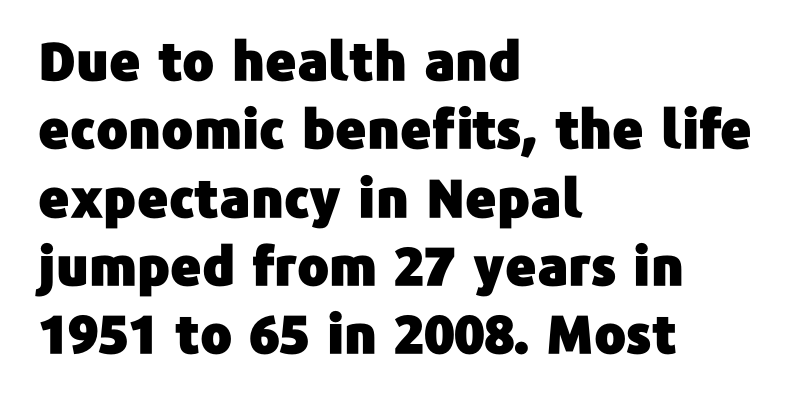
The image shows 53 px sans-serif type, upright; set left-aligned, normal line spacing (1.29x), normal letter spacing, not underlined; low stroke contrast and a medium x-height.
